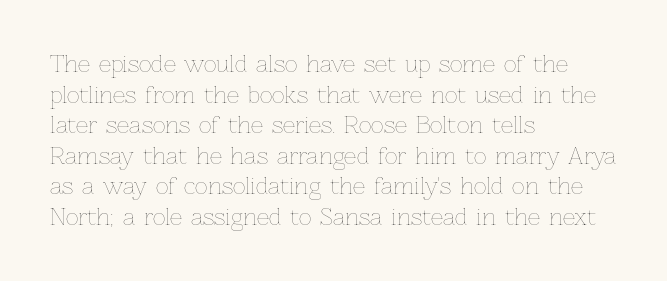
{"italic": "no", "bold": "no", "underline": "no", "align": "left", "line_spacing": "normal", "line_spacing_ratio": 1.39, "letter_spacing": "normal", "letter_spacing_em": 0.0, "glyph_px": 22}
